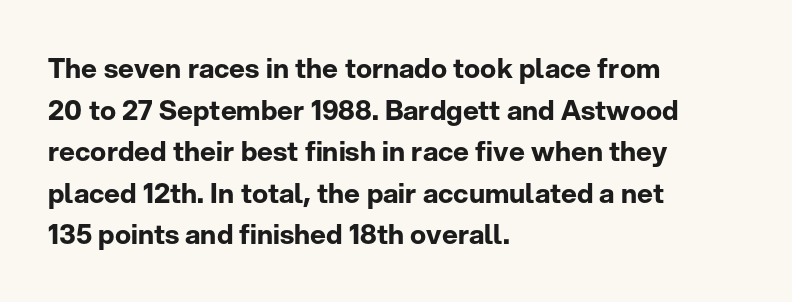
The image shows 27 px bold type, upright; set left-aligned, normal line spacing (1.54x), normal letter spacing, not underlined.
